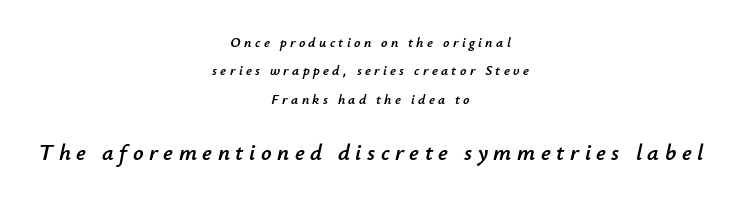
{"italic": "yes", "lean": "right", "slant_degrees": 12, "underline": "no", "align": "center", "line_spacing": "loose", "line_spacing_ratio": 2.02, "letter_spacing": "wide", "letter_spacing_em": 0.24, "larger_block": "second", "size_ratio": 1.64, "glyph_px": 23}
